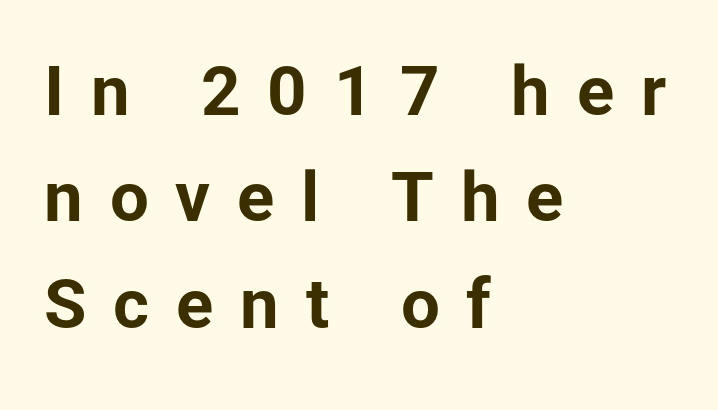
The image shows 69 px bold sans-serif type, upright; set left-aligned, normal line spacing (1.54x), unusually wide letter spacing (+0.39 em), not underlined; low stroke contrast and a medium x-height.
